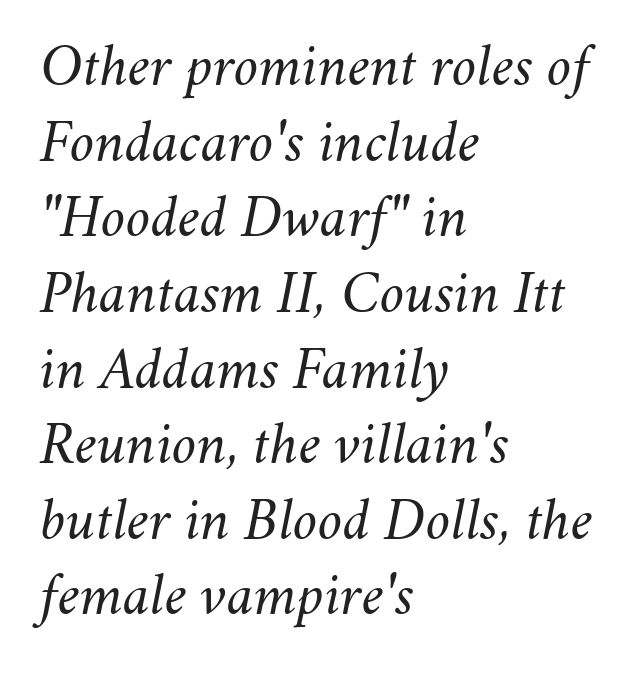
The image shows 62 px light type, italic (leaning right); set left-aligned, line spacing 1.22x, normal letter spacing, not underlined; medium stroke contrast and a small x-height.
